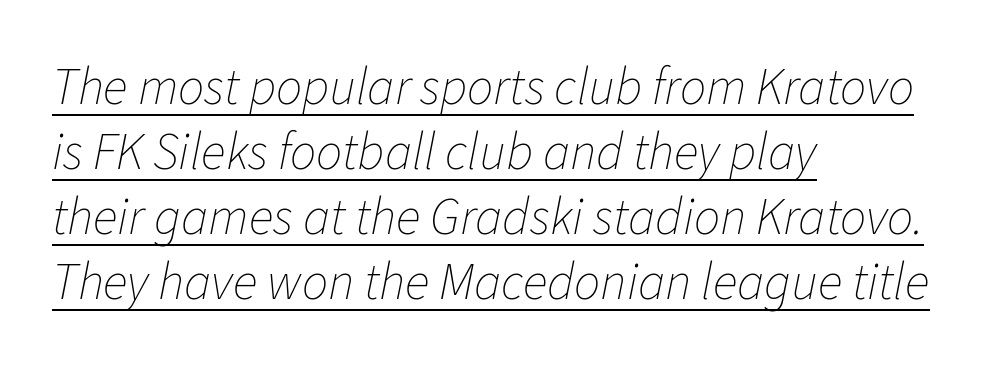
The image shows 52 px thin type, italic (leaning right); set left-aligned, normal line spacing (1.25x), normal letter spacing, underlined; low stroke contrast and a medium x-height.
